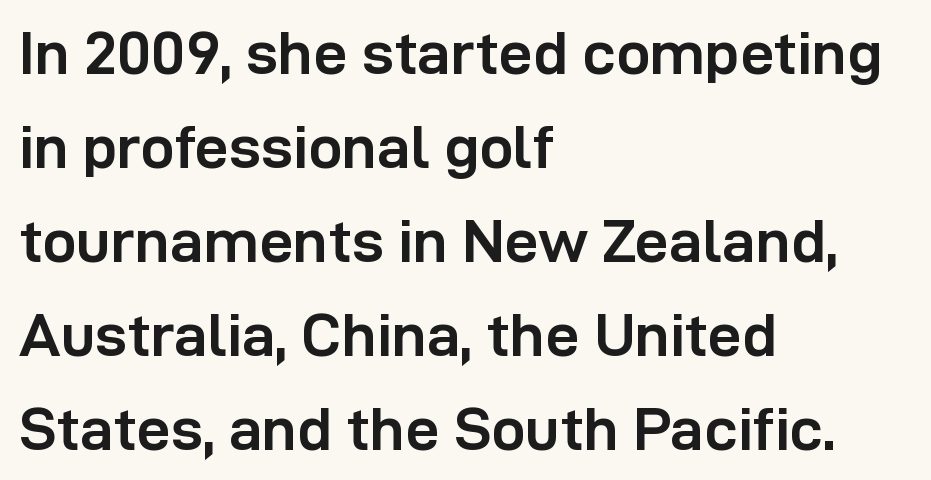
{"serif": "no", "italic": "no", "bold": "yes", "weight": "semibold", "width": "normal", "stroke_contrast": "low", "x_height": "medium", "monospaced": "no", "underline": "no", "align": "left", "line_spacing": "normal", "line_spacing_ratio": 1.54, "letter_spacing": "normal", "letter_spacing_em": 0.0, "glyph_px": 61}
